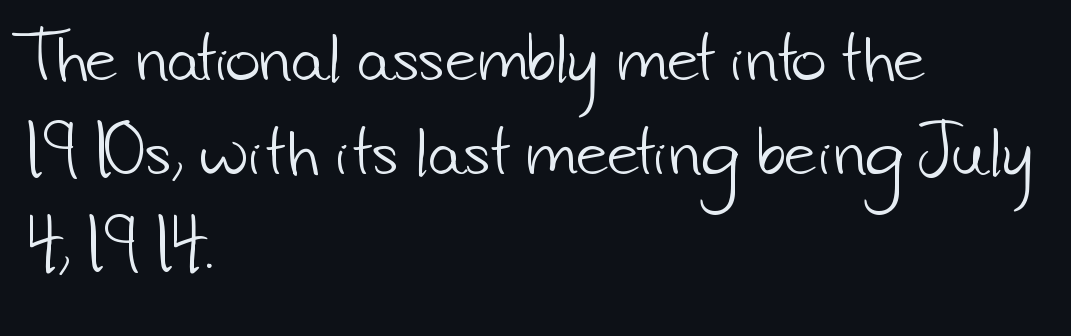
Is this a fixed-width face? No — the glyphs have proportional, varying widths. A clean baseline with only descenders dipping below it. Vertically, the passage feels balanced, rows spaced as you'd expect. Examine the stroke ends and you'll find no serifs.
